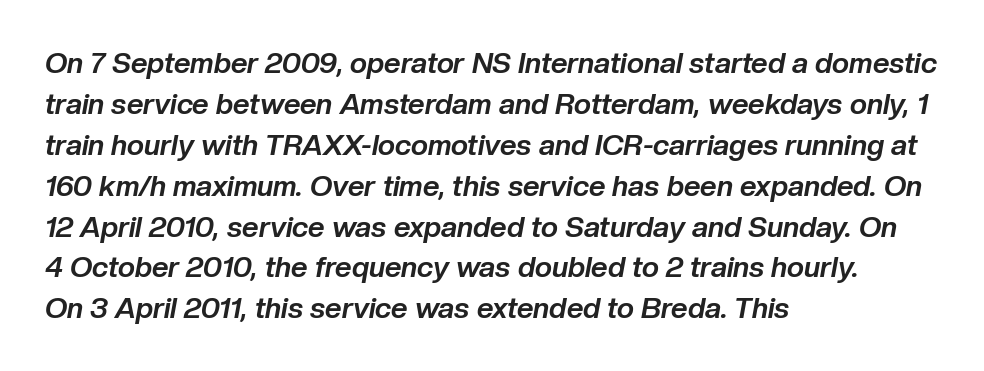
{"italic": "yes", "lean": "right", "slant_degrees": 10, "bold": "yes", "weight": "bold", "width": "normal", "stroke_contrast": "low", "x_height": "medium", "monospaced": "no", "underline": "no", "align": "left", "line_spacing": "normal", "line_spacing_ratio": 1.41, "letter_spacing": "normal", "letter_spacing_em": 0.0, "glyph_px": 29}
